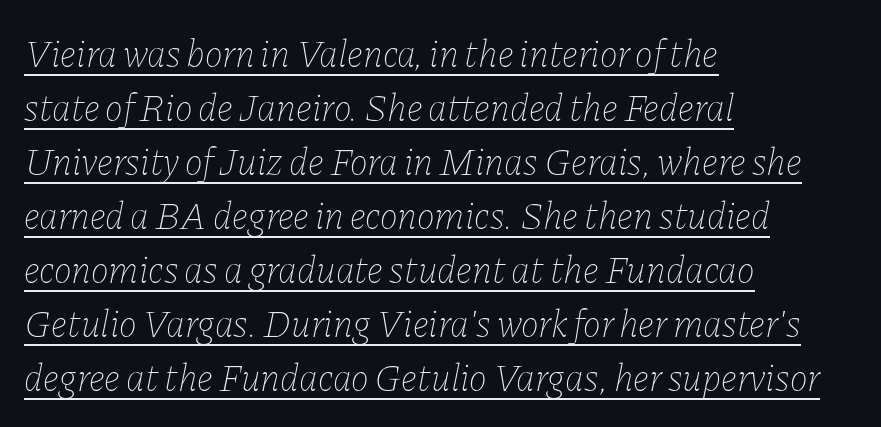
Q: Is the text bold? A: No.
Q: Is the text italic (slanted)? A: Yes, it leans right by about 11 degrees.
Q: Is the text underlined? A: Yes.
Q: How is the paragraph aligned? A: Left-aligned.
Q: Is the spacing between letters normal or unusually wide? A: Normal.
Q: Is the spacing between lines tight, normal or loose? A: Normal.
Q: Width (condensed, normal, or wide)? A: Normal.
Q: Stroke contrast? A: Low.
Q: x-height? A: Medium.
Q: Monospaced? A: No.
